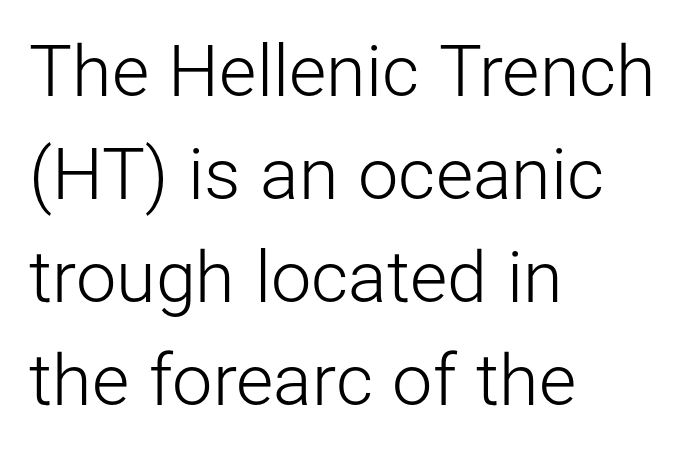
The face looks like a standard text weight, possibly lighter. Interline gaps are of average width in this sample. The baseline area is clear. Rendered with straight, roman letterforms. Is this a fixed-width face? No — the glyphs have proportional, varying widths.
